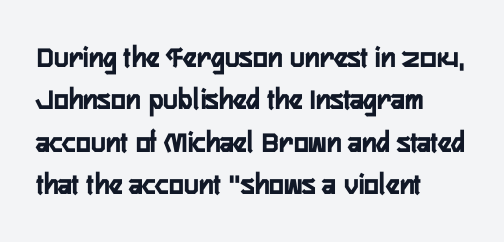
These lines are composed in type without serifs. Notice how the stems are strictly vertical — no italics here. Spacing verdict: proportional, widths tailored to each character. A student would call this left alignment; a typographer would say flush left, rag right. In terms of leading, this rendering sits right in the middle. Each word holds together tightly as a unit, with standard inter-letter gaps.
